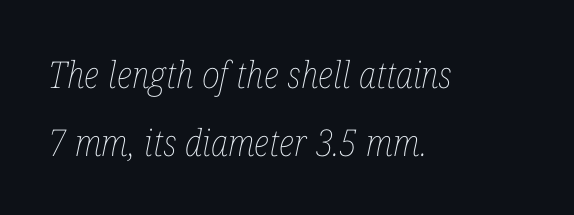
Decoration check: the copy has no underline. The letters advance in unequal steps, a hallmark of proportional type. Slant detected: the letters are inclined. The cut favours lightness, reaching ordinary text weight at its darkest.
